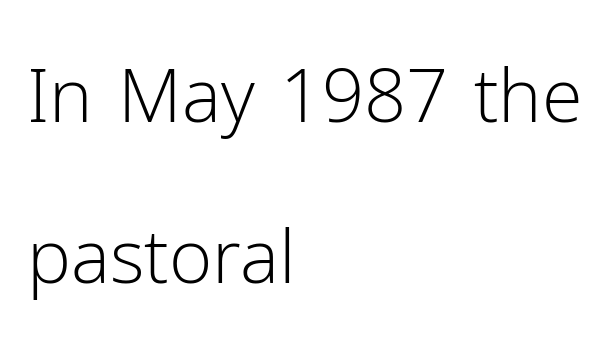
{"serif": "no", "italic": "no", "bold": "no", "weight": "light", "width": "normal", "stroke_contrast": "low", "x_height": "medium", "monospaced": "no", "underline": "no", "align": "left", "line_spacing": "loose", "line_spacing_ratio": 2.17, "letter_spacing": "normal", "letter_spacing_em": 0.0, "glyph_px": 74}
